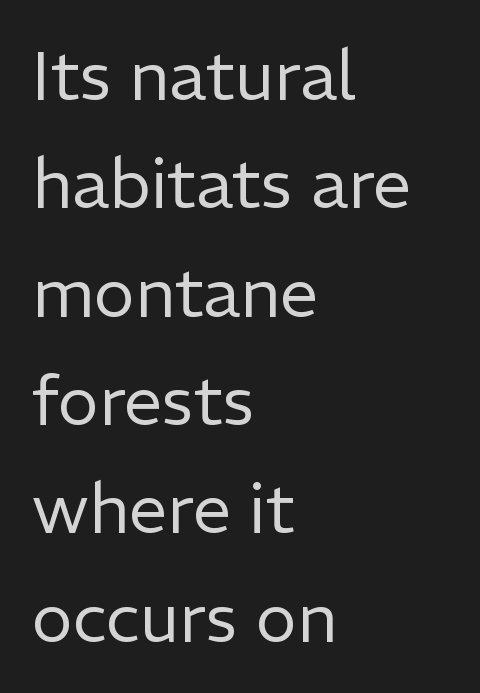
The foot of each line stays bare and open. Summary of vertical rhythm: regular, with standard interline spacing. The specimen reads as upright at a glance. One-word summary of the alignment: left.
